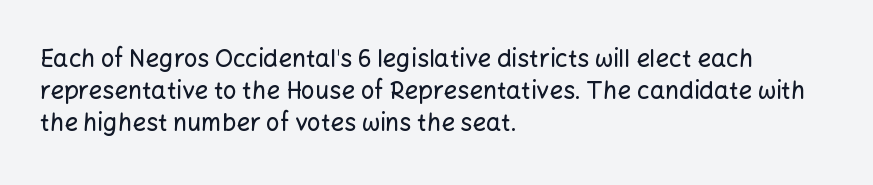
Q: Is the text italic (slanted)? A: No, it is upright.
Q: Is the text underlined? A: No.
Q: How is the paragraph aligned? A: Left-aligned.
Q: Is the spacing between letters normal or unusually wide? A: Normal.
Q: Is the spacing between lines tight, normal or loose? A: Normal.
